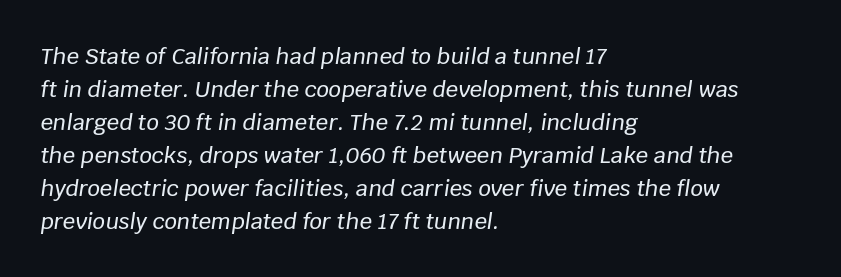
Between one letter and the next there's only the usual sliver of space. One-word summary of the alignment: left. The typography opts for an oblique posture over an upright one. Regular leading. The gap between lines stays unmarked.
